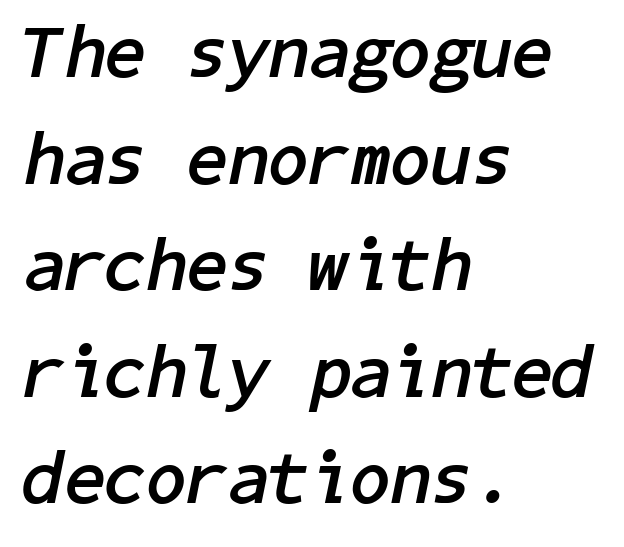
Anything drawn beneath the words? Only blank space. A dark, heavy texture on the line: the type is bold. An italicized treatment has been applied to the whole sample. The space between consecutive lines is moderate.
